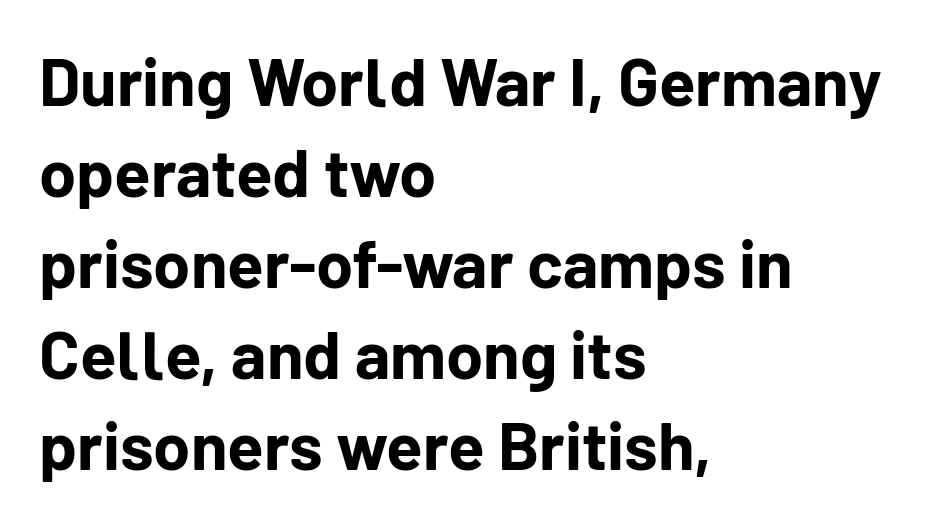
The image shows 67 px bold sans-serif type, upright; set left-aligned, normal line spacing (1.36x), normal letter spacing, not underlined; low stroke contrast and a medium x-height.
